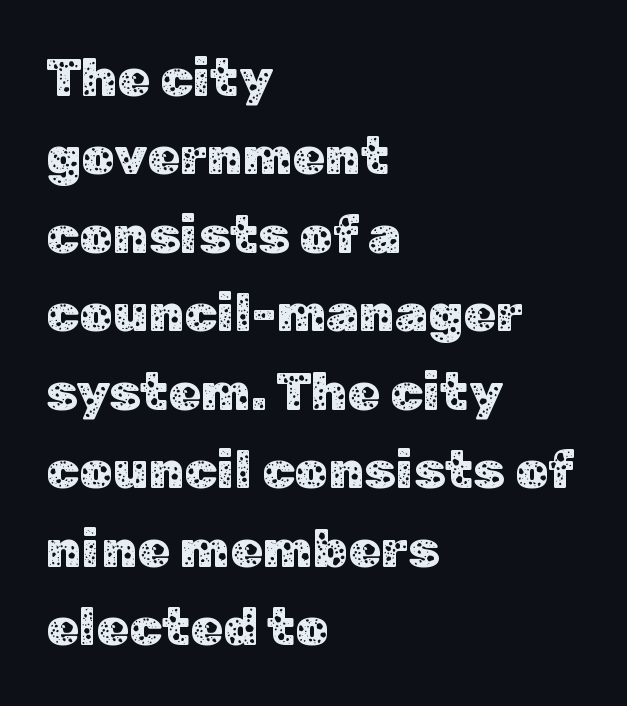
No word sits above an underline. The lettering holds an erect, upright posture throughout. The ragged edge is on the right, which tells us the setting is flush left. Typographically, this falls in the sans-serif category. The rendering uses natural spacing where letterforms have individual widths.
